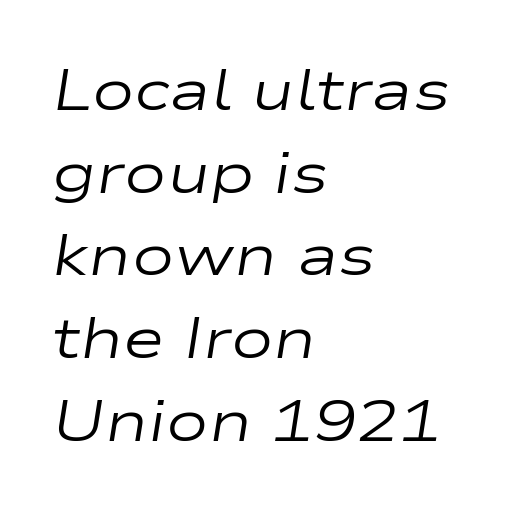
The cut favours lightness, reaching ordinary text weight at its darkest. The rows are spaced the way most documents space them. A bare baseline throughout the passage. Compared with typical body copy, the letter spacing here is the same. If you drew a ruler down the left edge, every line would touch it. The letters are slanted; this is an italic face.
